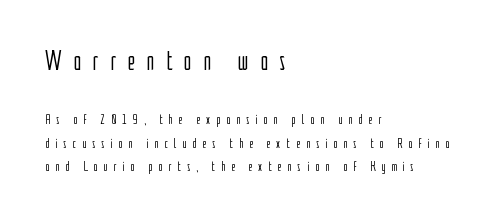
The zone under the glyphs is completely vacant. One-word summary of the alignment: left. Stem width sits at or under what a default text font uses. Ordinary non-slanted type is in use. Tracking value appears strongly positive — letters spread wide. The block of text has a typical density, with ordinary space between rows.
